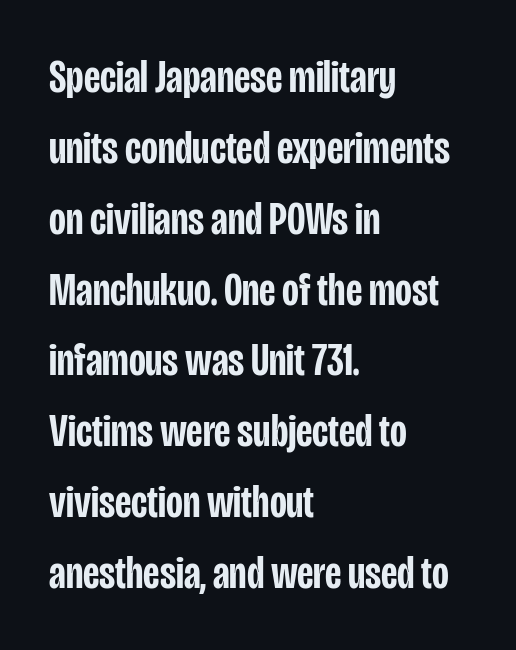
Q: Is the text bold? A: Semi-bold.
Q: Is the text italic (slanted)? A: No, it is upright.
Q: Is the typeface a serif or a sans-serif typeface? A: Sans-serif.
Q: Is the text underlined? A: No.
Q: How is the paragraph aligned? A: Left-aligned.
Q: Is the spacing between letters normal or unusually wide? A: Normal.
Q: Is the spacing between lines tight, normal or loose? A: Normal.
Q: Width (condensed, normal, or wide)? A: Condensed.
Q: Stroke contrast? A: Low.
Q: x-height? A: Large.
Q: Monospaced? A: No.
